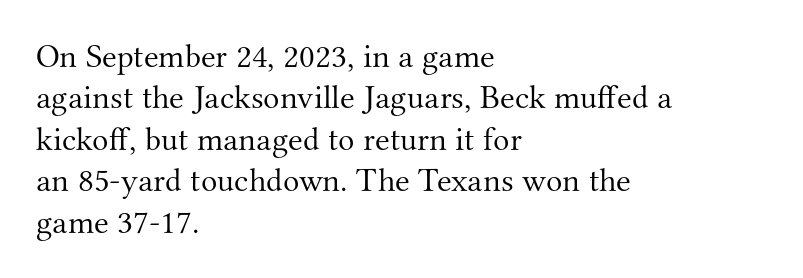
Q: Is the text bold? A: No.
Q: Is the text italic (slanted)? A: No, it is upright.
Q: Is the typeface a serif or a sans-serif typeface? A: Serif.
Q: Is the text underlined? A: No.
Q: How is the paragraph aligned? A: Left-aligned.
Q: Is the spacing between letters normal or unusually wide? A: Normal.
Q: Width (condensed, normal, or wide)? A: Normal.
Q: Stroke contrast? A: Medium.
Q: x-height? A: Small.
Q: Monospaced? A: No.
